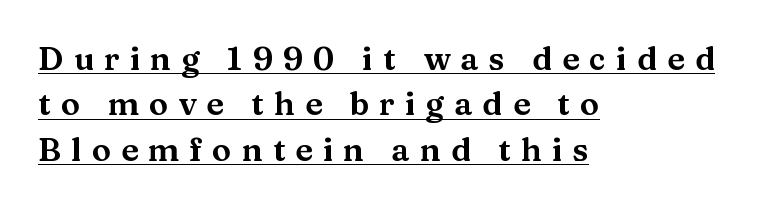
{"serif": "yes", "italic": "no", "width": "wide", "stroke_contrast": "medium", "x_height": "medium", "monospaced": "no", "underline": "yes", "align": "left", "line_spacing": "normal", "line_spacing_ratio": 1.42, "letter_spacing": "wide", "letter_spacing_em": 0.32, "glyph_px": 32}
